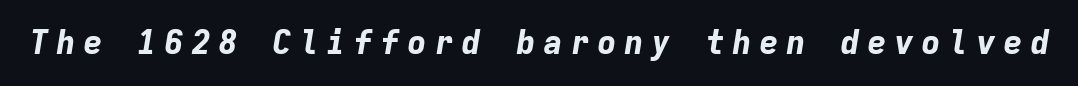
The image shows 33 px bold type, italic (leaning right), monospaced; set unusually wide letter spacing (+0.22 em), not underlined; low stroke contrast and a medium x-height.
